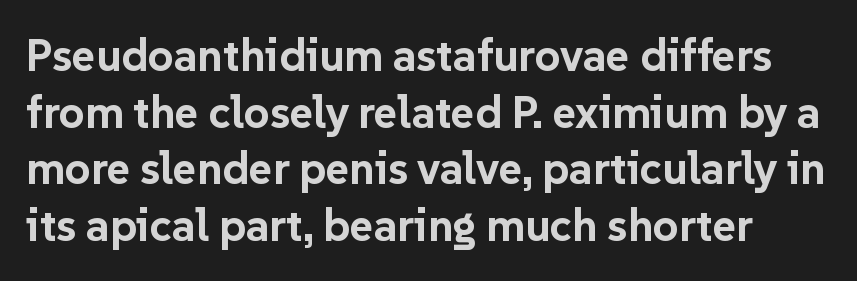
Q: Is the text bold? A: Yes.
Q: Is the text italic (slanted)? A: No, it is upright.
Q: Is the typeface a serif or a sans-serif typeface? A: Sans-serif.
Q: Is the text underlined? A: No.
Q: Is the spacing between letters normal or unusually wide? A: Normal.
Q: Is the spacing between lines tight, normal or loose? A: Normal.
Q: Width (condensed, normal, or wide)? A: Normal.
Q: Stroke contrast? A: Low.
Q: x-height? A: Medium.
Q: Monospaced? A: No.
